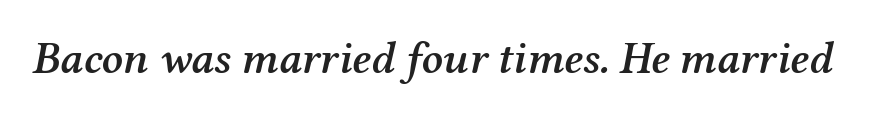
Q: Is the text bold? A: Semi-bold.
Q: Is the text italic (slanted)? A: Yes, it leans right by about 12 degrees.
Q: Is the typeface a serif or a sans-serif typeface? A: Serif.
Q: Is the text underlined? A: No.
Q: Is the spacing between letters normal or unusually wide? A: Normal.
Q: Width (condensed, normal, or wide)? A: Normal.
Q: Stroke contrast? A: Medium.
Q: x-height? A: Medium.
Q: Monospaced? A: No.
